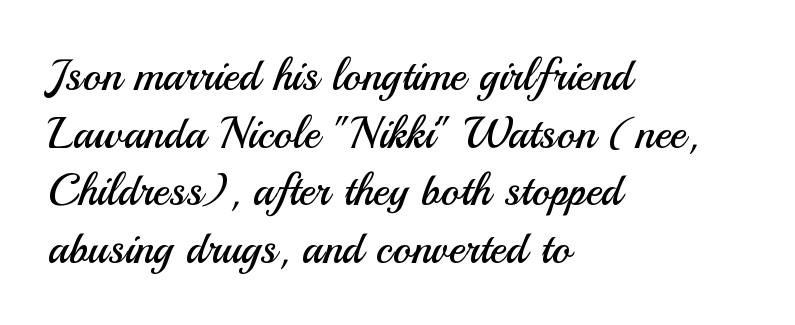
The designer went with a sans here, leaving each stem footless. Glance below the letters and you will spot only blank space. The letterforms sit shoulder to shoulder at normal distance. Looks like regular typesetting: each glyph gets only the width it needs. No extra ink here — the face is not bold. Is there much room between lines? A standard amount, neither cramped nor airy.
